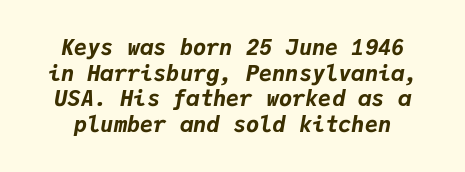
{"italic": "yes", "lean": "right", "slant_degrees": 9, "bold": "yes", "underline": "no", "line_spacing_ratio": 1.16, "letter_spacing": "normal", "letter_spacing_em": 0.0, "glyph_px": 22}
